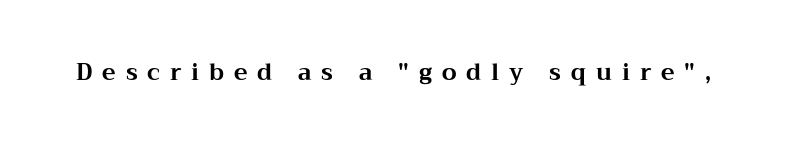
Q: Is the text bold? A: Yes.
Q: Is the text italic (slanted)? A: No, it is upright.
Q: Is the text underlined? A: No.
Q: Is the spacing between letters normal or unusually wide? A: Unusually wide.
